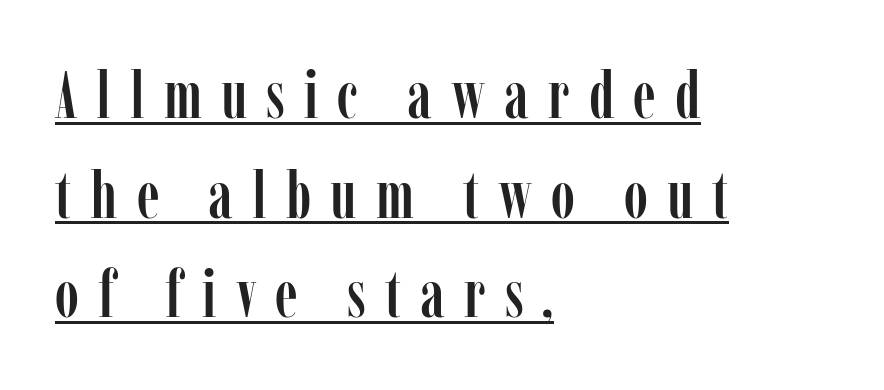
Q: Is the text italic (slanted)? A: No, it is upright.
Q: Is the typeface a serif or a sans-serif typeface? A: Serif.
Q: Is the text underlined? A: Yes.
Q: How is the paragraph aligned? A: Left-aligned.
Q: Is the spacing between letters normal or unusually wide? A: Unusually wide.
Q: Is the spacing between lines tight, normal or loose? A: Normal.
Q: Width (condensed, normal, or wide)? A: Condensed.
Q: Stroke contrast? A: Low.
Q: x-height? A: Medium.
Q: Monospaced? A: No.
